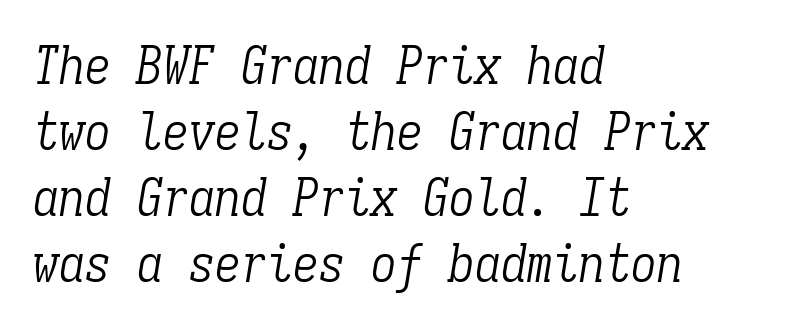
A serif font was chosen for this passage. No word sits above an underline. Is the type heavy? It reads as light-to-regular instead. Horizontal bands of white between lines are of average thickness. Each letter, wide or thin by design, is forced into the same width here.
